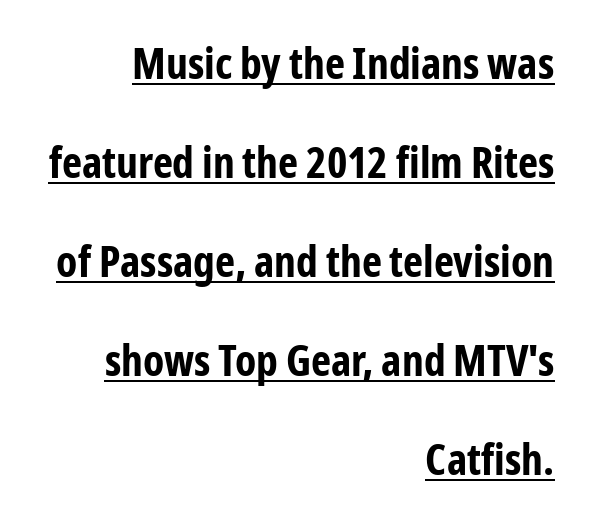
The typeface chosen for these lines omits serifs. Underlined type. Horizontal alignment here is rightward, an uncommon choice for prose. The lines are spread far apart with generous leading.
